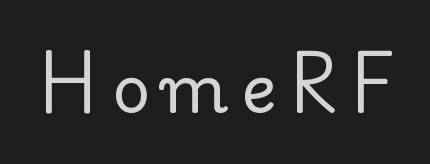
This sample has the flowing, uneven cadence of proportional lettering. Think standard paragraph weight, or any step lighter than that. Letterform terminals end in serifs throughout the passage. Only glyphs here, with clear space below each row. The specimen reads as upright at a glance.
